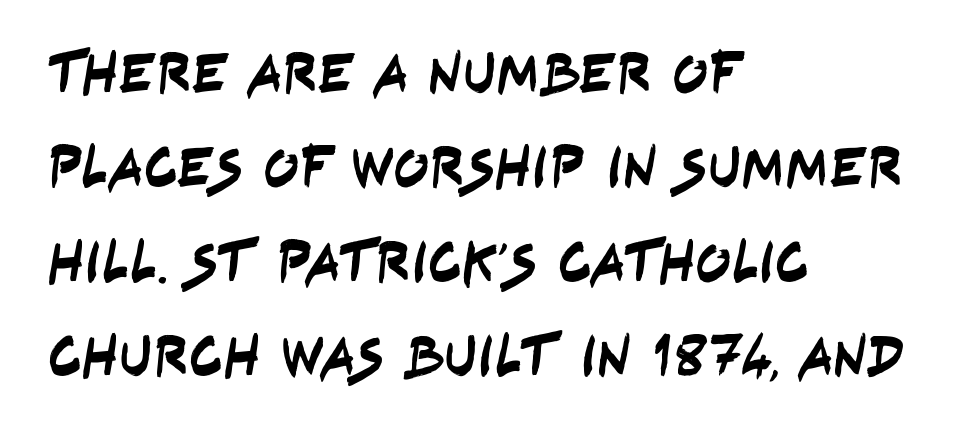
The image shows 59 px condensed sans-serif type; set left-aligned, normal line spacing (1.6x), normal letter spacing, not underlined; low stroke contrast and a large x-height.
